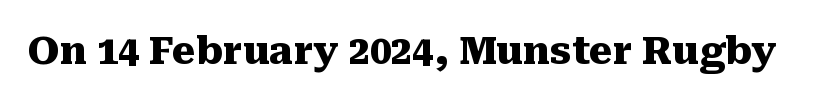
Q: Is the text bold? A: Yes.
Q: Is the text italic (slanted)? A: No, it is upright.
Q: Is the typeface a serif or a sans-serif typeface? A: Serif.
Q: Is the text underlined? A: No.
Q: Is the spacing between letters normal or unusually wide? A: Normal.
Q: Width (condensed, normal, or wide)? A: Normal.
Q: Stroke contrast? A: Medium.
Q: x-height? A: Medium.
Q: Monospaced? A: No.
